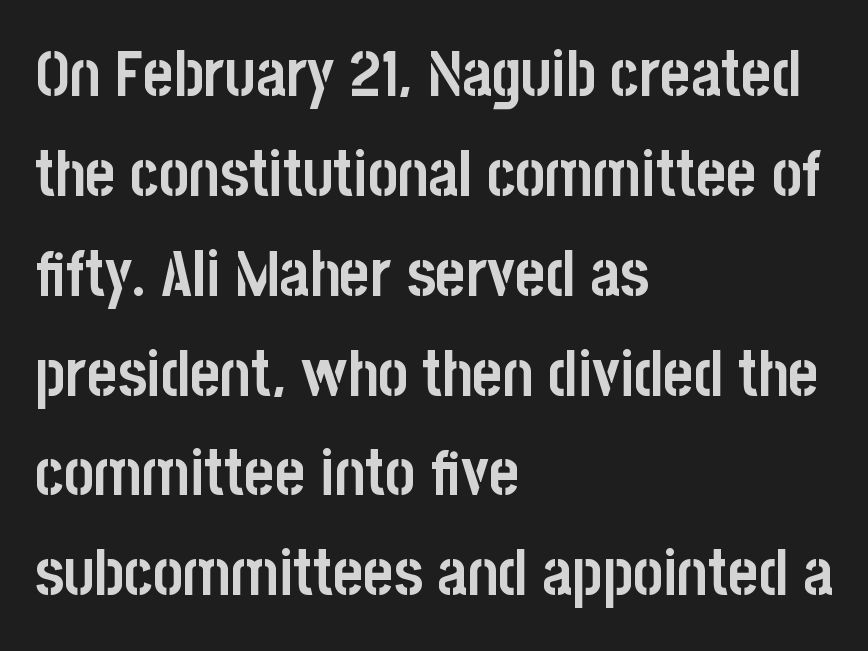
On the weight axis this lands at bold, roughly 700. Each row of text sits above clean, open space. The font's upright variant was chosen for this text. Default kerning and tracking; the words read as compact shapes. The rag falls on the right side of this text block. The typeface chosen for these lines omits serifs.
